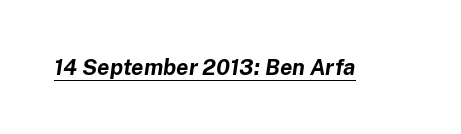
The rendering keeps characters at their native spacing. Tall strokes in this sample are angled rather than plumb. Does a line run under the words? Yes, clearly. Bold? Absolutely — the strokes are thick and heavy.
